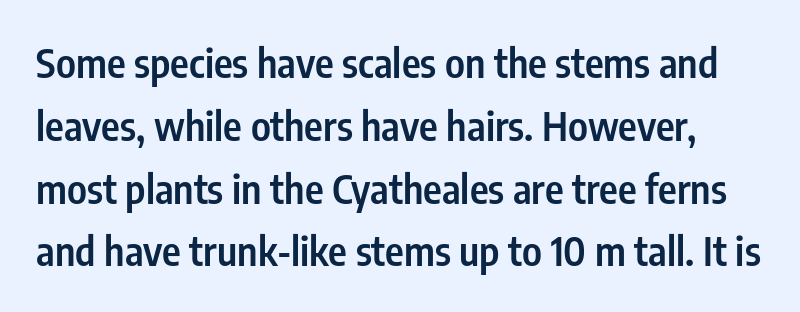
{"serif": "no", "italic": "no", "bold": "semi", "weight": "semibold", "width": "condensed", "stroke_contrast": "low", "x_height": "medium", "monospaced": "no", "underline": "no", "line_spacing": "normal", "line_spacing_ratio": 1.57, "letter_spacing": "normal", "letter_spacing_em": 0.0, "glyph_px": 40}
